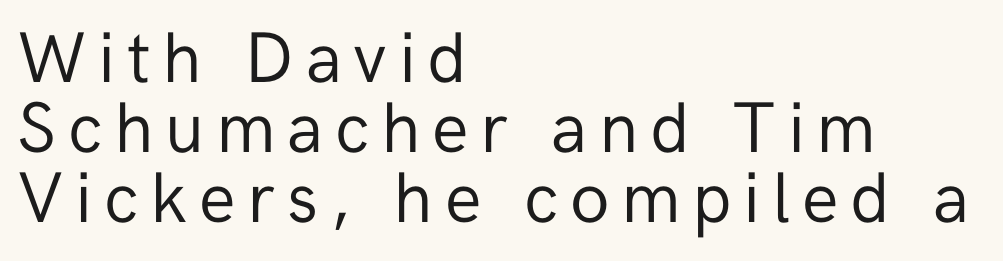
{"serif": "no", "italic": "no", "bold": "no", "weight": "regular", "width": "normal", "stroke_contrast": "low", "x_height": "medium", "monospaced": "no", "underline": "no", "align": "left", "line_spacing": "tight", "line_spacing_ratio": 0.97, "glyph_px": 72}
